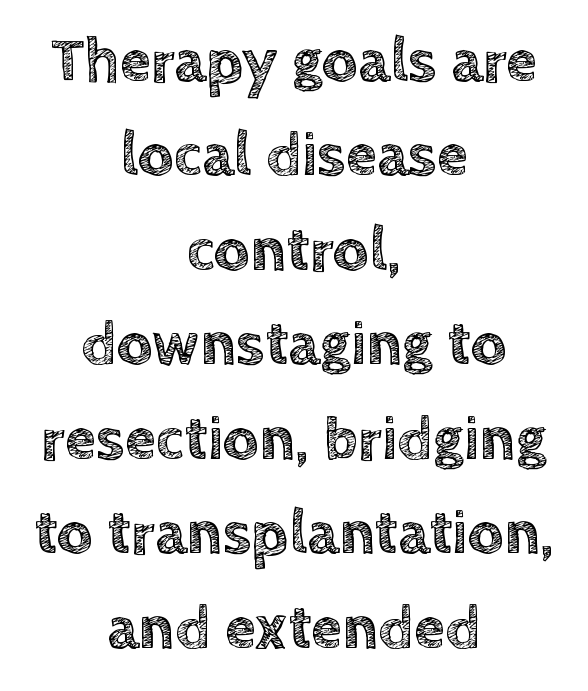
The image shows 63 px text type, upright; set centered, normal line spacing (1.5x), normal letter spacing, not underlined; a large x-height.
